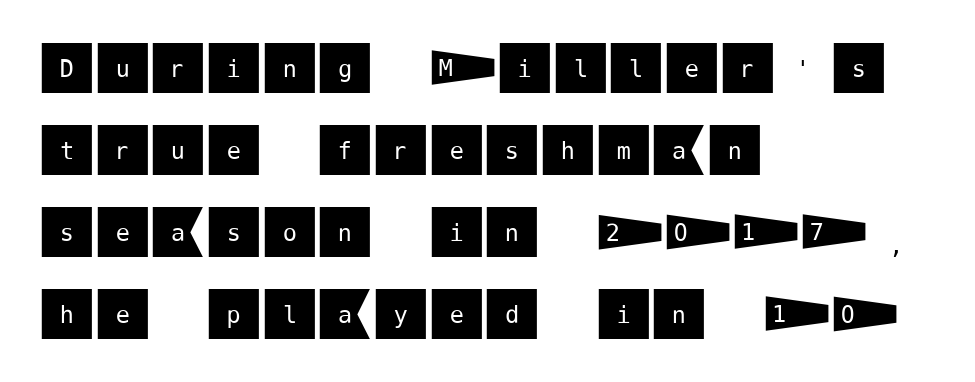
Q: Is the text italic (slanted)? A: No, it is upright.
Q: Is the typeface a serif or a sans-serif typeface? A: Sans-serif.
Q: Is the text underlined? A: No.
Q: How is the paragraph aligned? A: Left-aligned.
Q: Is the spacing between letters normal or unusually wide? A: Normal.
Q: Is the spacing between lines tight, normal or loose? A: Normal.
Q: Width (condensed, normal, or wide)? A: Normal.
Q: Stroke contrast? A: Medium.
Q: x-height? A: Large.
